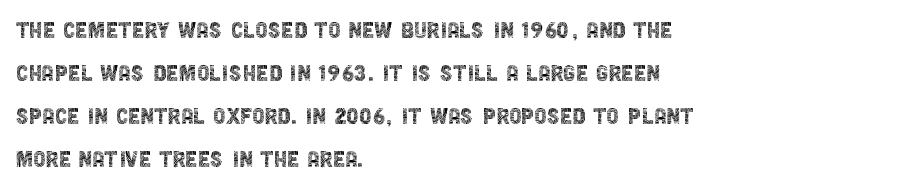
{"serif": "no", "italic": "no", "bold": "no", "weight": "thin", "width": "condensed", "x_height": "large", "monospaced": "no", "underline": "no", "align": "left", "line_spacing": "normal", "line_spacing_ratio": 1.54, "letter_spacing": "normal", "letter_spacing_em": 0.0, "glyph_px": 28}
